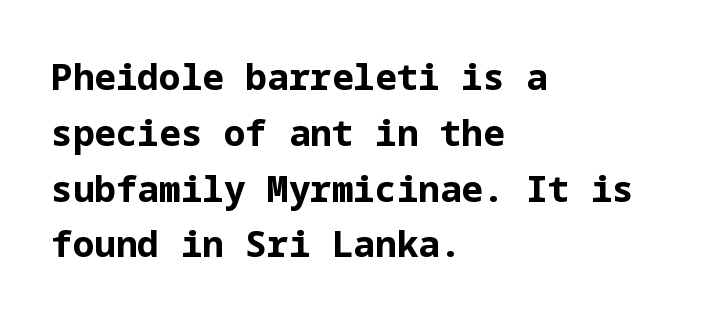
Q: Is the text bold? A: Yes.
Q: Is the text italic (slanted)? A: No, it is upright.
Q: Is the typeface a serif or a sans-serif typeface? A: Sans-serif.
Q: Is the text underlined? A: No.
Q: How is the paragraph aligned? A: Left-aligned.
Q: Is the spacing between letters normal or unusually wide? A: Normal.
Q: Is the spacing between lines tight, normal or loose? A: Normal.
Q: Width (condensed, normal, or wide)? A: Normal.
Q: Stroke contrast? A: Low.
Q: x-height? A: Medium.
